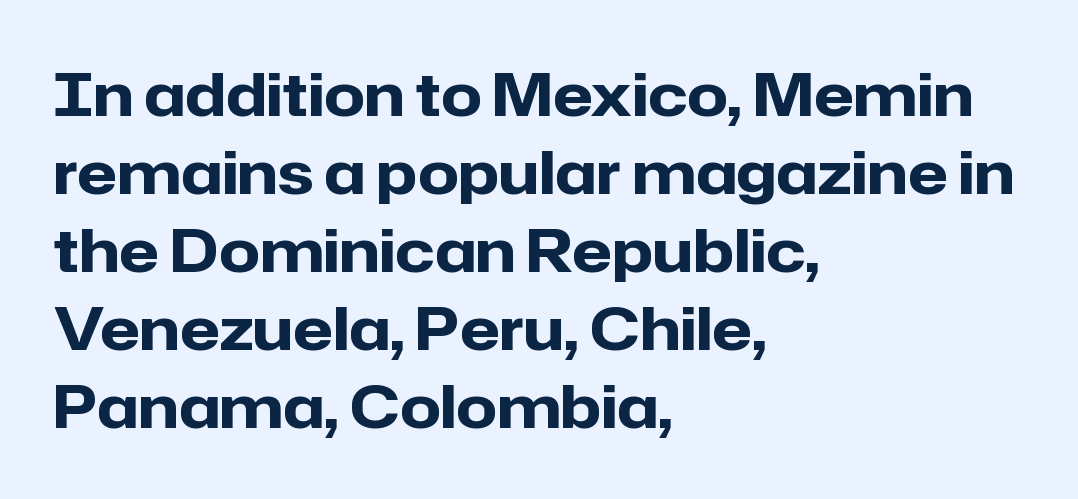
The image shows 59 px heavy sans-serif type, upright; set left-aligned, normal line spacing (1.32x), normal letter spacing, not underlined; low stroke contrast and a medium x-height.
